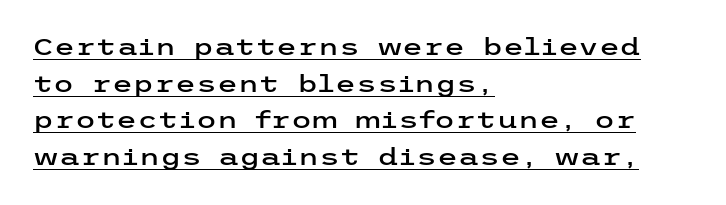
{"italic": "no", "underline": "yes", "align": "left", "line_spacing": "normal", "line_spacing_ratio": 1.53, "letter_spacing": "normal", "letter_spacing_em": 0.0, "glyph_px": 24}
